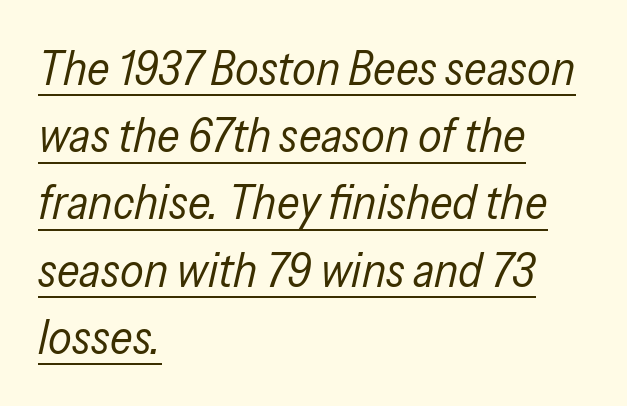
The image shows 47 px regular-weight, condensed type, italic (leaning right); set left-aligned, normal line spacing (1.43x), normal letter spacing, underlined; low stroke contrast and a medium x-height.
